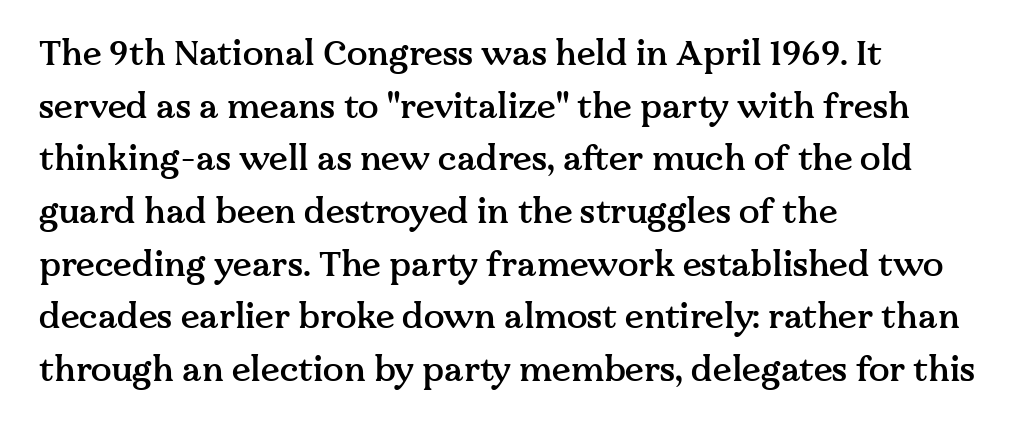
Q: Is the text bold? A: Semi-bold.
Q: Is the text italic (slanted)? A: No, it is upright.
Q: Is the typeface a serif or a sans-serif typeface? A: Serif.
Q: Is the text underlined? A: No.
Q: How is the paragraph aligned? A: Left-aligned.
Q: Is the spacing between letters normal or unusually wide? A: Normal.
Q: Is the spacing between lines tight, normal or loose? A: Normal.
Q: Width (condensed, normal, or wide)? A: Normal.
Q: Stroke contrast? A: Medium.
Q: x-height? A: Medium.
Q: Monospaced? A: No.
